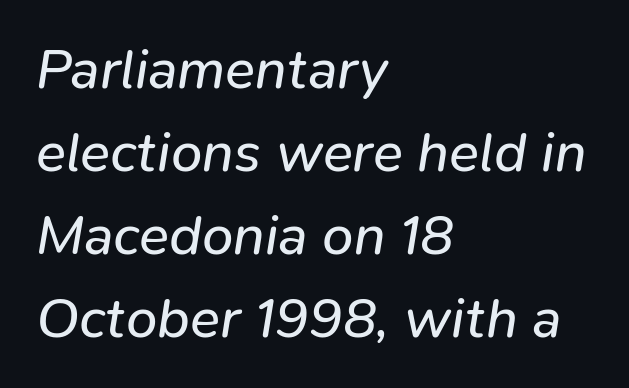
The image shows 56 px regular-weight type, italic (leaning right); set left-aligned, normal line spacing (1.48x), normal letter spacing, not underlined; low stroke contrast and a medium x-height.
